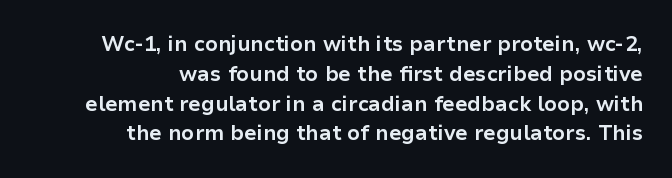
The specimen omits any rule beneath the text block's lines. In terms of posture, this sample is upright. The rendering keeps characters at their native spacing. I'd describe the lettering as bold — thick and assertive.
